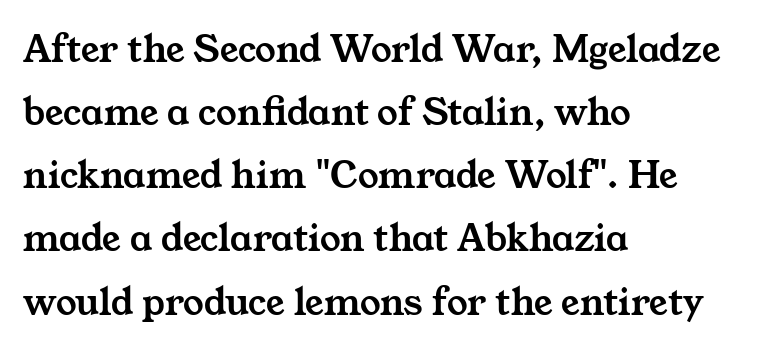
Line beginnings align vertically; line endings do not. Note the varied advance widths — an 'i' is clearly narrower than an 'm'. One glance says typical: line gaps are just what's usual. Regarding serifs, this sample has them. Nothing unusual about the tracking: characters are spaced as the font intends. Unmarked baselines from the first word to the last.
